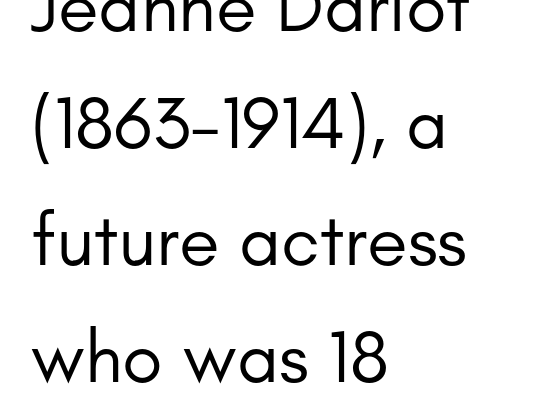
Q: Is the text bold? A: No.
Q: Is the text italic (slanted)? A: No, it is upright.
Q: Is the typeface a serif or a sans-serif typeface? A: Sans-serif.
Q: Is the text underlined? A: No.
Q: How is the paragraph aligned? A: Left-aligned.
Q: Is the spacing between letters normal or unusually wide? A: Normal.
Q: Is the spacing between lines tight, normal or loose? A: Normal.
Q: Width (condensed, normal, or wide)? A: Normal.
Q: Stroke contrast? A: Low.
Q: x-height? A: Small.
Q: Monospaced? A: No.
